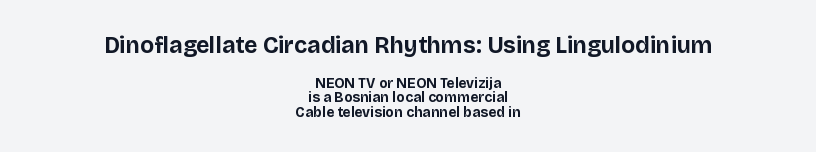
{"italic": "no", "bold": "yes", "underline": "no", "align": "center", "line_spacing": "tight", "line_spacing_ratio": 1.05, "letter_spacing": "normal", "letter_spacing_em": 0.0, "larger_block": "first", "size_ratio": 1.64, "glyph_px": 23}
